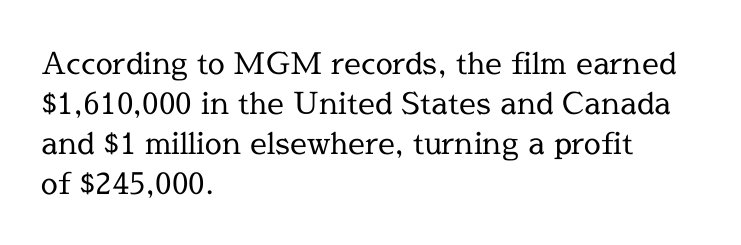
{"serif": "yes", "italic": "no", "bold": "no", "weight": "regular", "width": "normal", "x_height": "medium", "monospaced": "no", "underline": "no", "align": "left", "line_spacing": "normal", "line_spacing_ratio": 1.33, "letter_spacing": "normal", "letter_spacing_em": 0.0, "glyph_px": 30}
